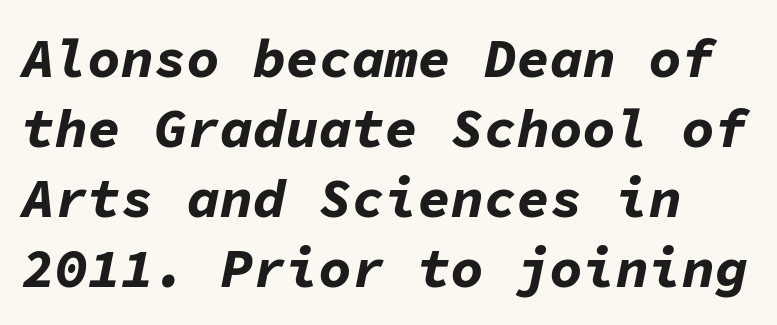
Whoever set this chose a conventional vertical rhythm. This rendering features lettering with no underline. Words appear dense and cohesive because spacing is normal. The font is running at its bold setting. Here the designer chose a console-style face with uniform glyph widths. Does the lettering tilt? It does — this is italic.
